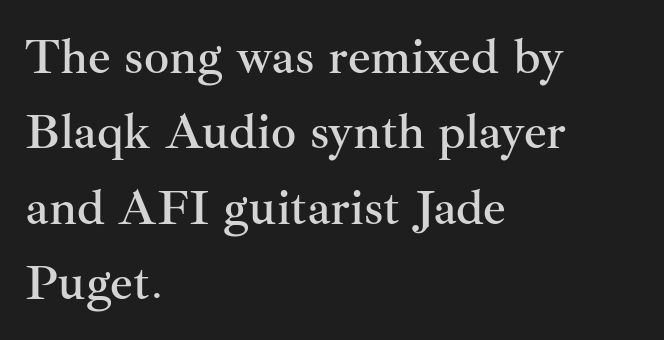
The image shows 50 px serif type, upright; set left-aligned, normal line spacing (1.51x), normal letter spacing, not underlined; medium stroke contrast and a small x-height.
